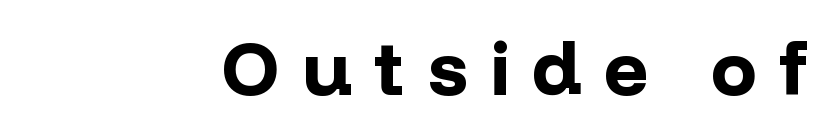
Q: Is the text bold? A: Yes.
Q: Is the text italic (slanted)? A: No, it is upright.
Q: Is the typeface a serif or a sans-serif typeface? A: Sans-serif.
Q: Is the text underlined? A: No.
Q: How is the paragraph aligned? A: Right-aligned.
Q: Is the spacing between letters normal or unusually wide? A: Unusually wide.
Q: Width (condensed, normal, or wide)? A: Normal.
Q: Stroke contrast? A: Low.
Q: x-height? A: Medium.
Q: Monospaced? A: No.
